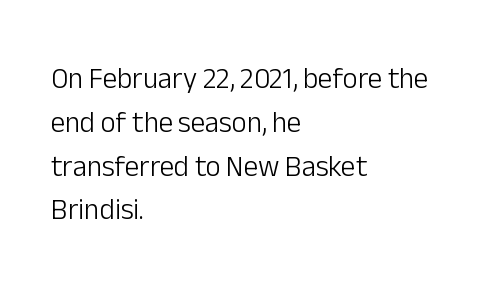
These glyphs show unthickened strokes, regular width or finer. The setting favours the left margin, as ordinary paragraphs usually do. These lines keep a tight, regular rhythm from letter to letter. The vertical gap from one line to the next is medium. Anything drawn beneath the words? Only blank space. The glyphs in this specimen are sans serif.
